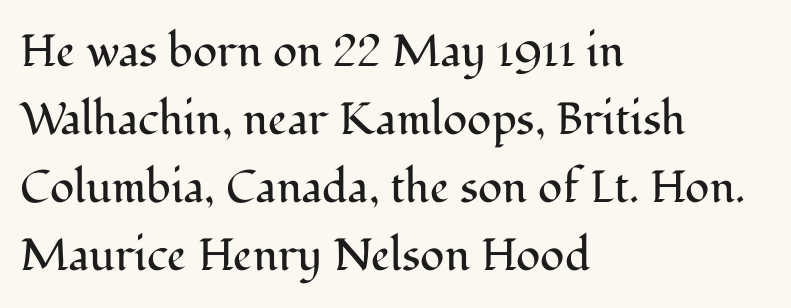
The rendering uses natural spacing where letterforms have individual widths. The words here are not underlined. The rendering anchors every line to the left-hand side. Vertical spacing — default. Every character sits straight up, as roman type does. This is serif lettering, the kind often seen in printed books.
